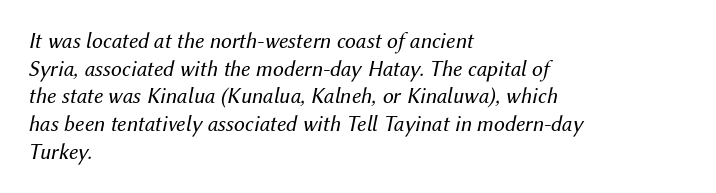
The image shows 22 px text type, italic (leaning right); set left-aligned, normal line spacing (1.26x), normal letter spacing, not underlined.
